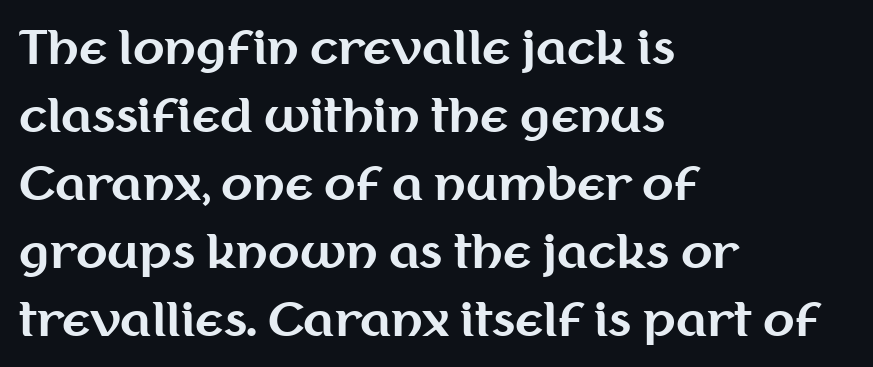
The image shows 46 px bold sans-serif type, upright; set left-aligned, normal line spacing (1.48x), normal letter spacing, not underlined; medium stroke contrast and a medium x-height.
